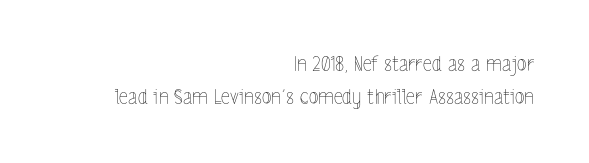
This is roman type, the default non-slanted kind. How would I describe the line gaps? Plain and ordinary. Descenders are the only things crossing below the line. No extra ink here — the face is not bold. Words appear dense and cohesive because spacing is normal. Which margin do the lines hug? The right one — the left edge is uneven.
